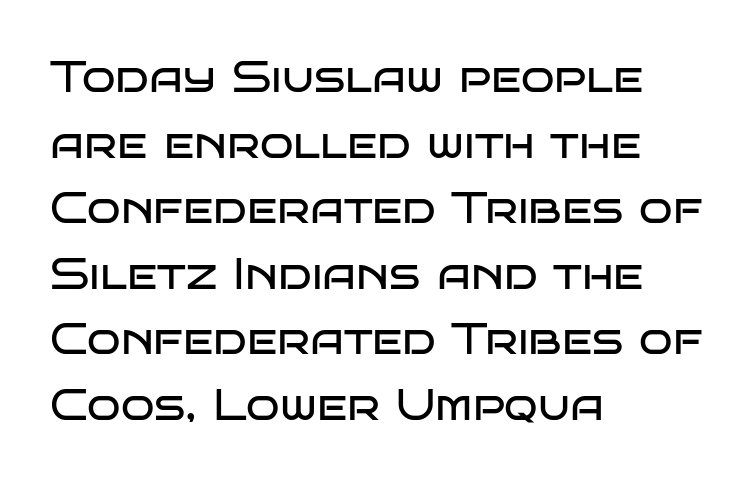
Q: Is the text bold? A: No.
Q: Is the text italic (slanted)? A: No, it is upright.
Q: Is the typeface a serif or a sans-serif typeface? A: Sans-serif.
Q: Is the text underlined? A: No.
Q: How is the paragraph aligned? A: Left-aligned.
Q: Is the spacing between letters normal or unusually wide? A: Normal.
Q: Is the spacing between lines tight, normal or loose? A: Normal.
Q: Width (condensed, normal, or wide)? A: Wide.
Q: Stroke contrast? A: Low.
Q: x-height? A: Large.
Q: Monospaced? A: No.
